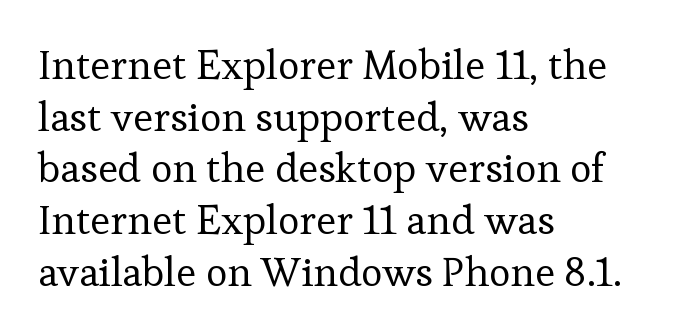
The typography opts for an upright posture over an oblique one. The face looks like a standard text weight, possibly lighter. Serif or sans? Serif — the stroke terminals have little feet. Baseline-to-baseline distance is the conventional proportion of letter height. The rendering keeps characters at their native spacing. This sample is left-justified, so line endings fall wherever the words run out.
